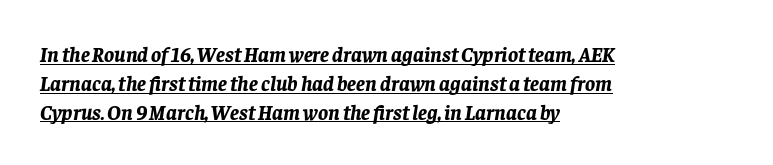
{"italic": "yes", "lean": "right", "slant_degrees": 8, "bold": "yes", "underline": "yes", "align": "left", "line_spacing": "normal", "line_spacing_ratio": 1.37, "letter_spacing": "normal", "letter_spacing_em": 0.0, "glyph_px": 21}
